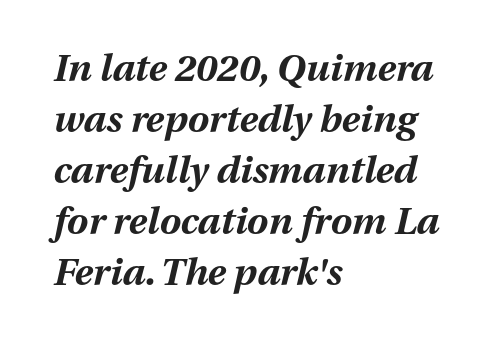
Q: Is the text bold? A: Yes.
Q: Is the text italic (slanted)? A: Yes, it leans right by about 13 degrees.
Q: Is the text underlined? A: No.
Q: How is the paragraph aligned? A: Left-aligned.
Q: Is the spacing between letters normal or unusually wide? A: Normal.
Q: Is the spacing between lines tight, normal or loose? A: Normal.
Q: Width (condensed, normal, or wide)? A: Normal.
Q: Stroke contrast? A: Medium.
Q: x-height? A: Medium.
Q: Monospaced? A: No.
